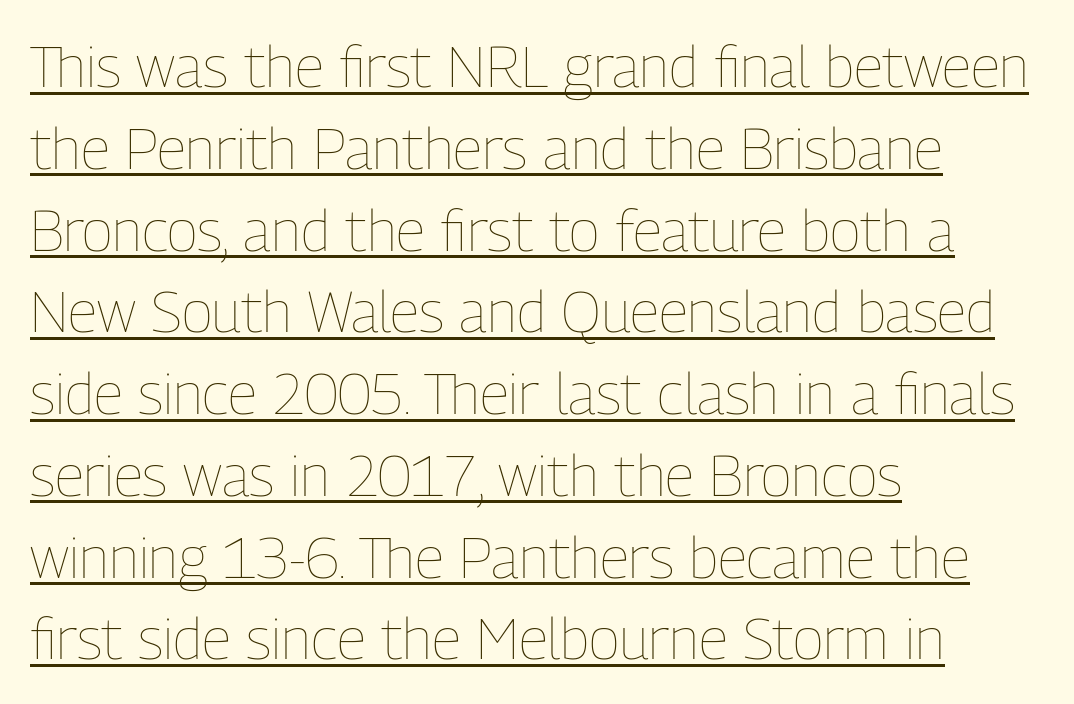
The image shows 58 px thin, condensed type, upright; set left-aligned, normal line spacing (1.41x), normal letter spacing, underlined; low stroke contrast and a medium x-height.
